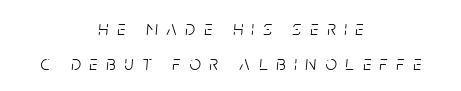
The image shows 20 px text type, italic (leaning right); set centered, line spacing 1.77x, unusually wide letter spacing (+0.44 em), not underlined.
